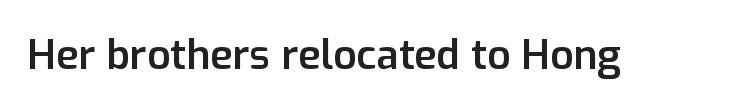
{"serif": "no", "italic": "no", "bold": "semi", "weight": "semibold", "width": "normal", "stroke_contrast": "low", "x_height": "medium", "monospaced": "no", "underline": "no", "letter_spacing": "normal", "letter_spacing_em": 0.0, "glyph_px": 41}
